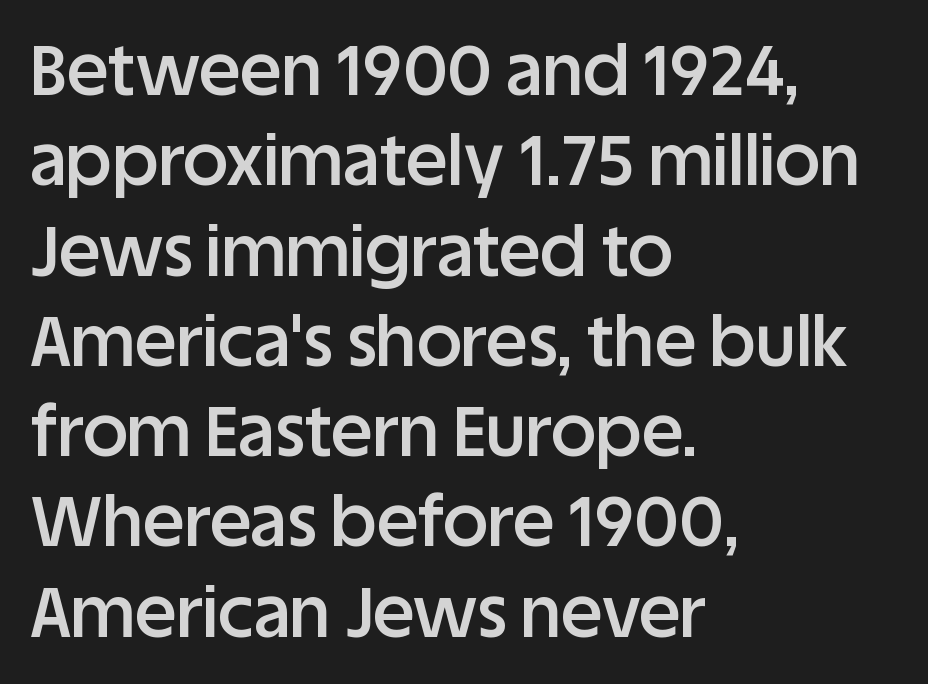
{"serif": "no", "italic": "no", "bold": "semi", "weight": "semibold", "width": "normal", "stroke_contrast": "low", "x_height": "large", "monospaced": "no", "underline": "no", "align": "left", "line_spacing": "normal", "line_spacing_ratio": 1.29, "letter_spacing": "normal", "letter_spacing_em": 0.0, "glyph_px": 70}
